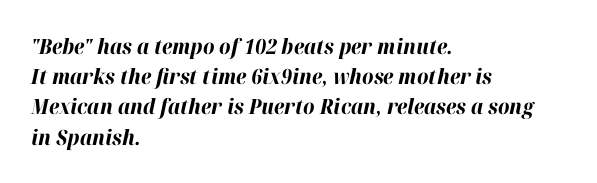
{"italic": "yes", "lean": "right", "slant_degrees": 12, "bold": "yes", "underline": "no", "align": "left", "line_spacing": "normal", "line_spacing_ratio": 1.44, "letter_spacing": "normal", "letter_spacing_em": 0.0, "glyph_px": 21}
